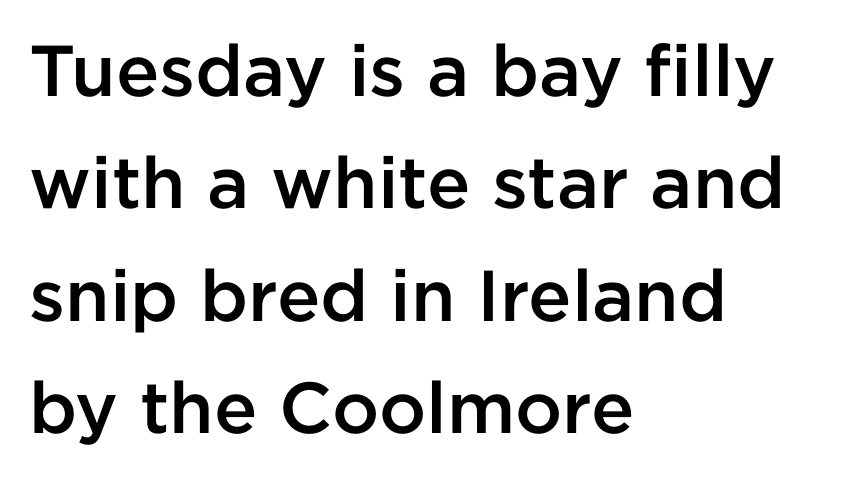
The image shows 72 px semibold sans-serif type, upright; set left-aligned, normal line spacing (1.56x), normal letter spacing, not underlined; low stroke contrast and a medium x-height.
